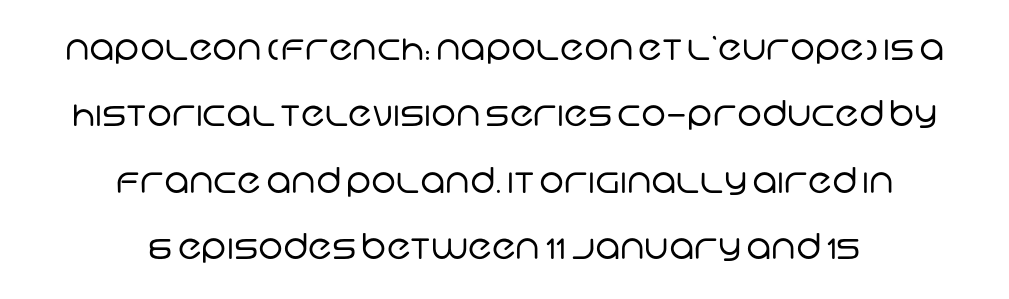
Varying glyph widths throughout — classic text-font behaviour. One-word summary of the alignment: center. Glyph-to-glyph distance matches everyday printed text. Vertically, the passage feels expansive, rows floating well apart.
